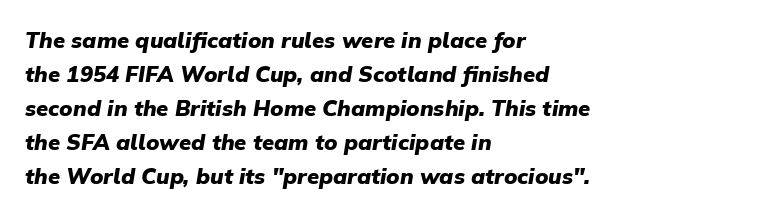
{"italic": "yes", "lean": "right", "slant_degrees": 9, "bold": "yes", "underline": "no", "align": "left", "line_spacing": "normal", "line_spacing_ratio": 1.54, "letter_spacing": "normal", "letter_spacing_em": 0.0, "glyph_px": 22}
